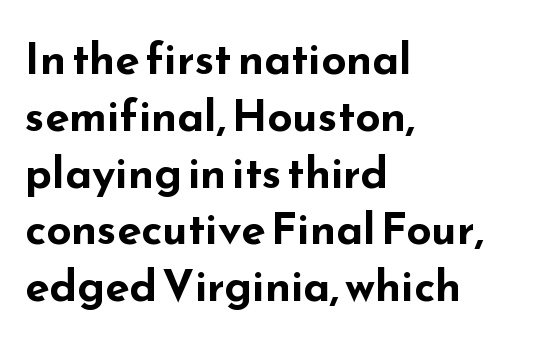
The image shows 44 px bold, wide sans-serif type, upright; set left-aligned, normal line spacing (1.29x), normal letter spacing, not underlined; low stroke contrast and a small x-height.
